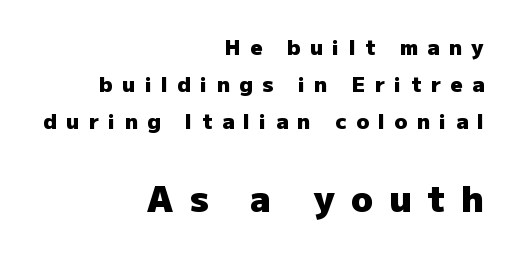
Nope, no serifs anywhere on these letters. Character widths vary here, with narrow letters taking less room than wide ones. Anything drawn beneath the words? Only blank space. Heft: maximum for text — a bold. The horizontal fit of the characters is loose and conspicuously gappy.
